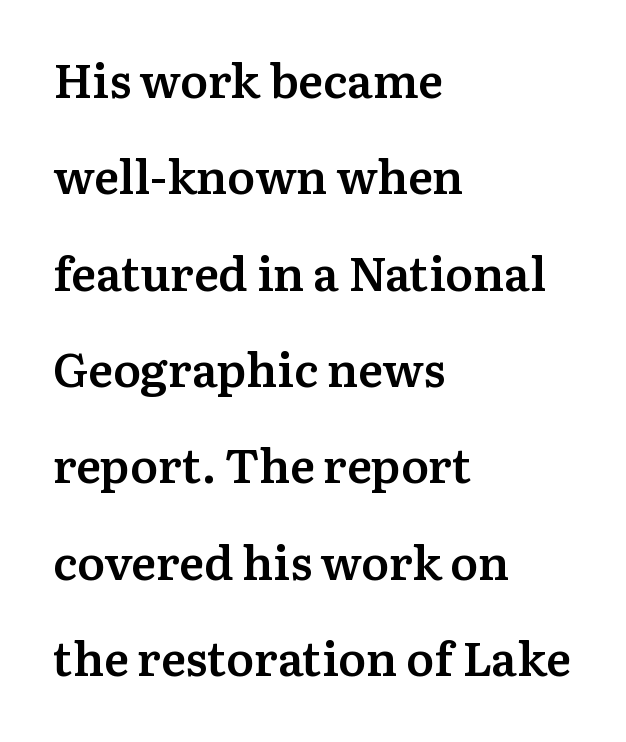
Q: Is the text bold? A: Semi-bold.
Q: Is the text italic (slanted)? A: No, it is upright.
Q: Is the typeface a serif or a sans-serif typeface? A: Serif.
Q: Is the text underlined? A: No.
Q: How is the paragraph aligned? A: Left-aligned.
Q: Is the spacing between letters normal or unusually wide? A: Normal.
Q: Is the spacing between lines tight, normal or loose? A: Loose.
Q: Width (condensed, normal, or wide)? A: Normal.
Q: Stroke contrast? A: Medium.
Q: x-height? A: Medium.
Q: Monospaced? A: No.
